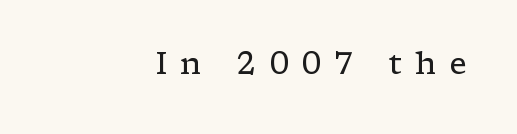
The image shows 31 px regular-weight, wide serif type, upright; set unusually wide letter spacing (+0.42 em), not underlined; low stroke contrast and a medium x-height.
